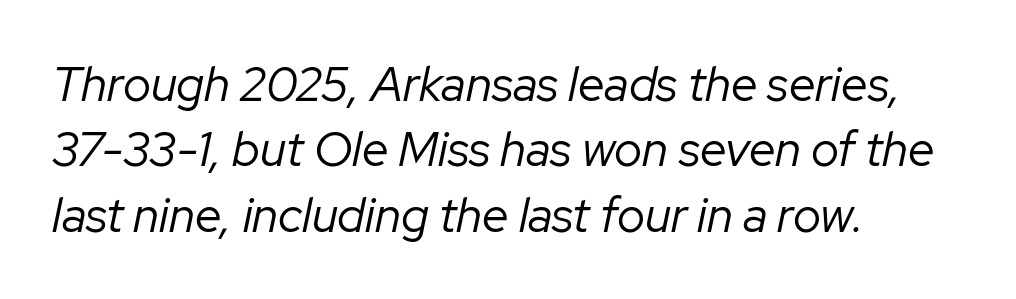
{"italic": "yes", "lean": "right", "slant_degrees": 12, "bold": "no", "weight": "regular", "width": "normal", "stroke_contrast": "low", "x_height": "medium", "monospaced": "no", "underline": "no", "align": "left", "line_spacing": "normal", "line_spacing_ratio": 1.36, "letter_spacing": "normal", "letter_spacing_em": 0.0, "glyph_px": 48}
